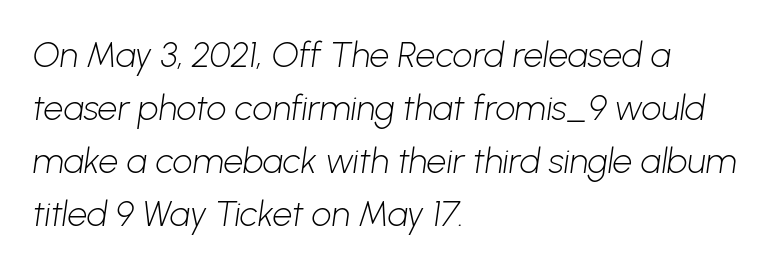
The image shows 35 px light sans-serif type; set left-aligned, normal line spacing (1.51x), normal letter spacing, not underlined; low stroke contrast and a medium x-height.
